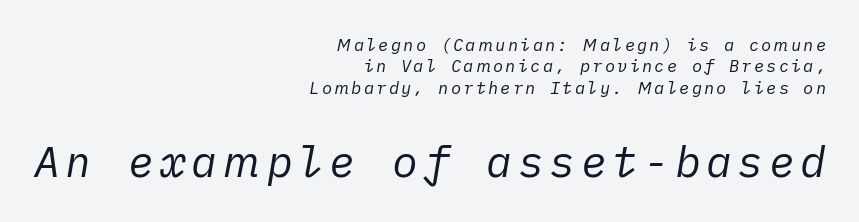
Q: Is the text bold? A: No.
Q: Is the text italic (slanted)? A: Yes, it leans right by about 10 degrees.
Q: Is the text underlined? A: No.
Q: How is the paragraph aligned? A: Right-aligned.
Q: Is the spacing between lines tight, normal or loose? A: Normal.
Q: Which block of text is set in a larger size, the first (top) or the second (bottom)? A: The second (bottom) one.
Q: Width (condensed, normal, or wide)? A: Normal.
Q: Stroke contrast? A: Low.
Q: x-height? A: Medium.
